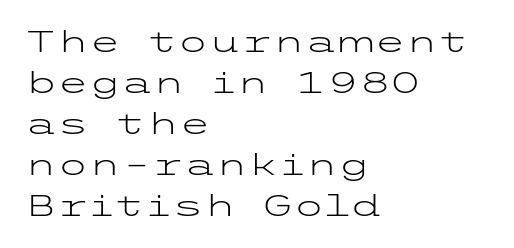
{"serif": "no", "italic": "no", "bold": "no", "weight": "light", "width": "wide", "stroke_contrast": "low", "x_height": "medium", "underline": "no", "align": "left", "line_spacing": "normal", "line_spacing_ratio": 1.41, "letter_spacing": "normal", "letter_spacing_em": 0.0, "glyph_px": 29}
